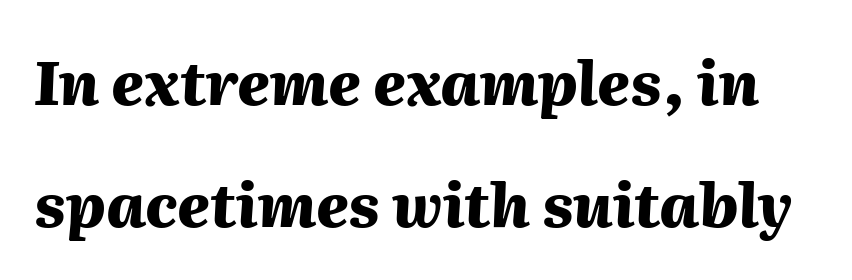
The image shows 60 px heavy type, italic (leaning right); set loose line spacing (2.03x), normal letter spacing, not underlined; medium stroke contrast and a medium x-height.
